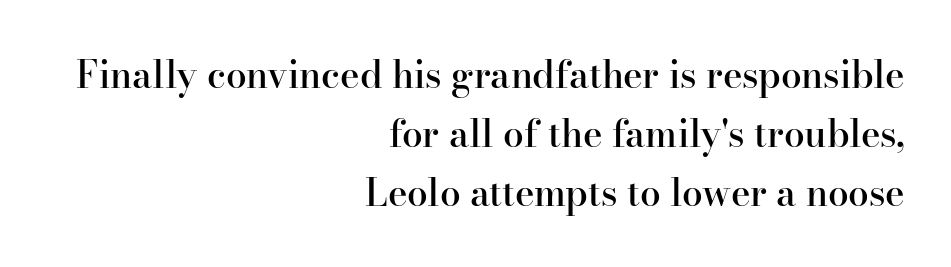
Q: Is the text bold? A: Semi-bold.
Q: Is the text italic (slanted)? A: No, it is upright.
Q: Is the typeface a serif or a sans-serif typeface? A: Serif.
Q: Is the text underlined? A: No.
Q: How is the paragraph aligned? A: Right-aligned.
Q: Is the spacing between letters normal or unusually wide? A: Normal.
Q: Is the spacing between lines tight, normal or loose? A: Normal.
Q: Width (condensed, normal, or wide)? A: Normal.
Q: Stroke contrast? A: High.
Q: x-height? A: Small.
Q: Monospaced? A: No.
